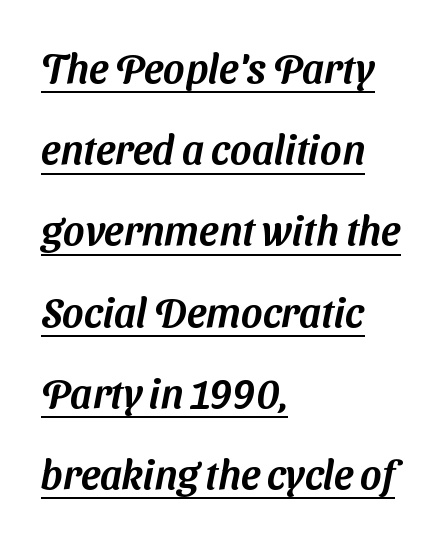
The image shows 41 px sans-serif type; set left-aligned, loose line spacing (1.98x), normal letter spacing, underlined; medium stroke contrast and a medium x-height.
